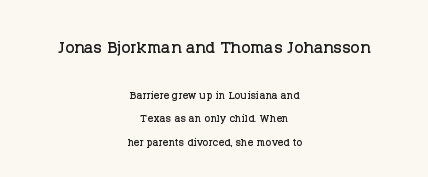
The designer gave the opening block more size than the closing block. The specimen omits any rule beneath the text block's lines. Between one letter and the next there's only the usual sliver of space. Posture: straight, roman, zero tilt. The vertical gap from one line to the next is medium.
